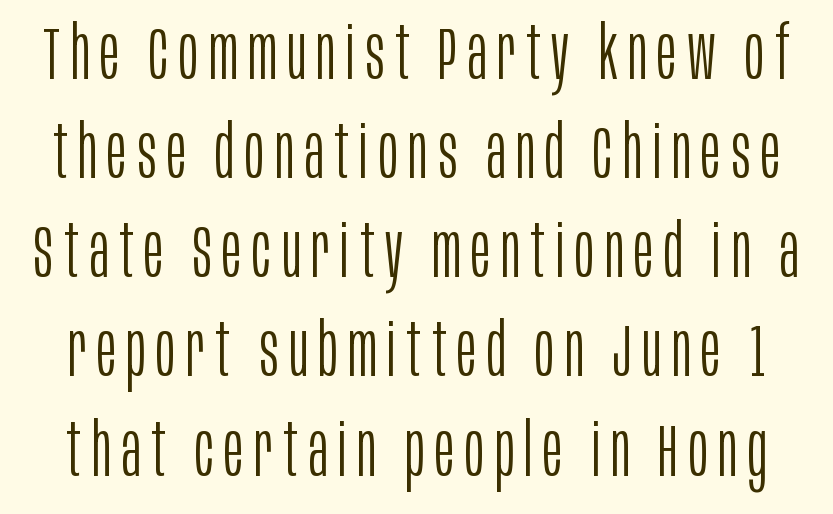
You can tell from the bare stems that sans-serif type was used. Check under the words: just untouched page. You could not count columns in this text — the font is proportionally spaced. Rendered with straight, roman letterforms. These lines sit exactly where default settings would place them. The font is comparable to plain body text, perhaps lighter.
